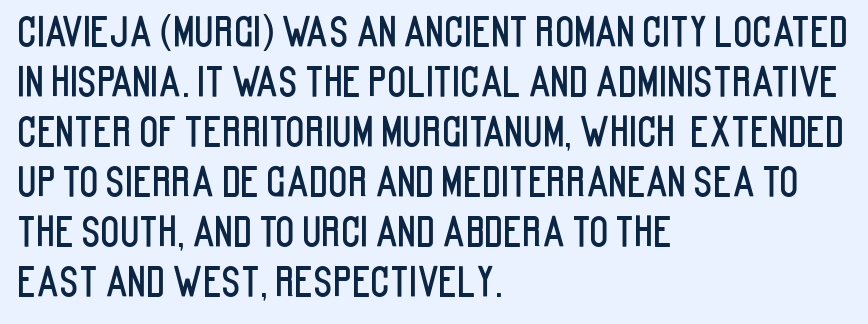
{"serif": "no", "italic": "no", "width": "condensed", "stroke_contrast": "low", "x_height": "large", "monospaced": "no", "underline": "no", "align": "left", "line_spacing": "normal", "line_spacing_ratio": 1.25, "letter_spacing": "normal", "letter_spacing_em": 0.0, "glyph_px": 40}
